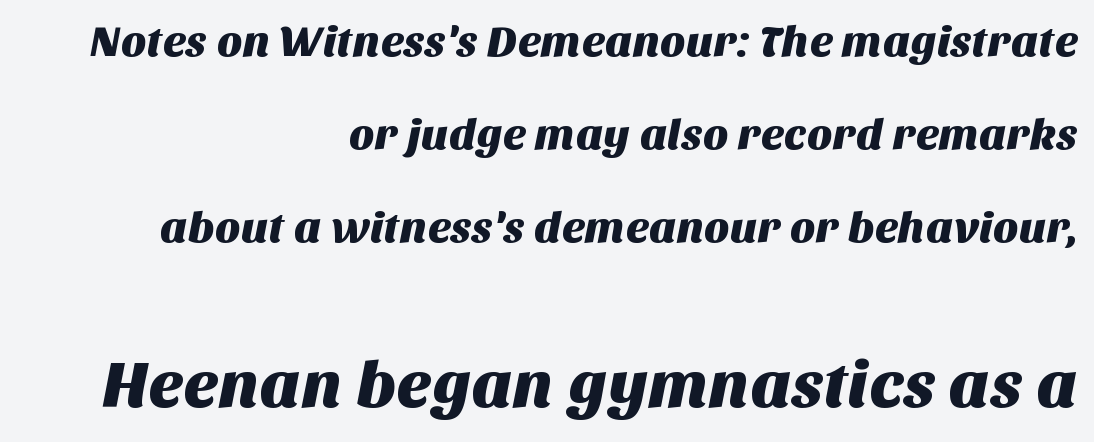
{"serif": "no", "width": "normal", "stroke_contrast": "medium", "x_height": "large", "monospaced": "no", "underline": "no", "align": "right", "line_spacing": "loose", "line_spacing_ratio": 2.11, "letter_spacing": "normal", "letter_spacing_em": 0.0, "larger_block": "second", "size_ratio": 1.5, "glyph_px": 66}
